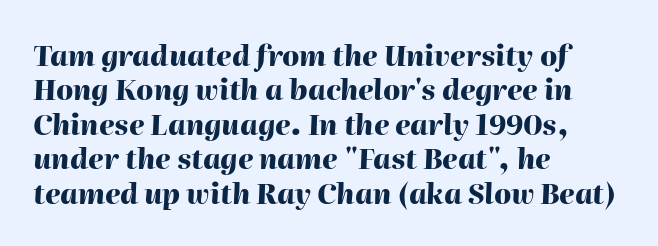
The image shows 28 px heavy type, italic (leaning right); set left-aligned, line spacing 1.23x, normal letter spacing, not underlined; high stroke contrast and a medium x-height.
